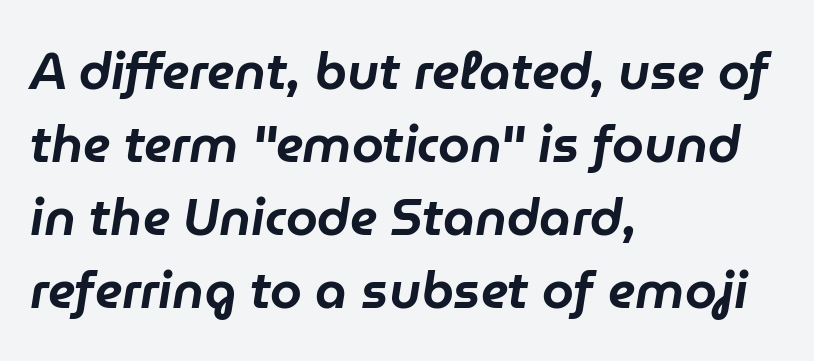
{"italic": "yes", "lean": "right", "slant_degrees": 9, "width": "normal", "stroke_contrast": "low", "x_height": "medium", "monospaced": "no", "underline": "no", "align": "left", "line_spacing": "normal", "line_spacing_ratio": 1.43, "letter_spacing": "normal", "letter_spacing_em": 0.0, "glyph_px": 51}
